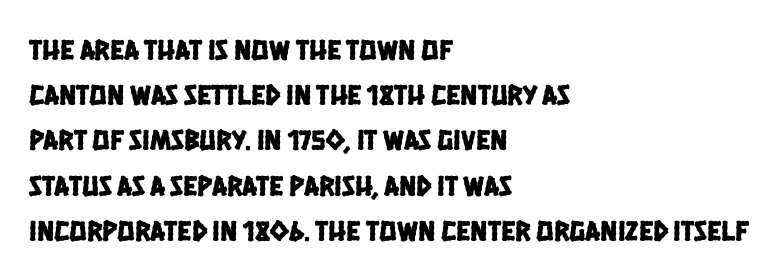
The image shows 29 px condensed sans-serif type; set left-aligned, normal line spacing (1.56x), normal letter spacing, not underlined; low stroke contrast and a large x-height.
